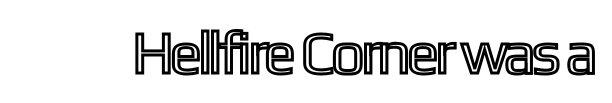
The image shows 60 px condensed type, upright; set normal letter spacing, not underlined; a medium x-height.
